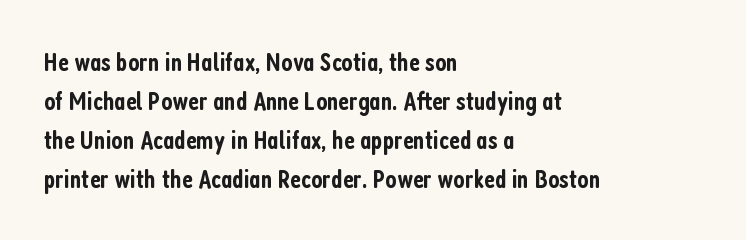
{"italic": "no", "bold": "semi", "underline": "no", "align": "left", "line_spacing": "normal", "line_spacing_ratio": 1.45, "letter_spacing": "normal", "letter_spacing_em": 0.0, "glyph_px": 27}
